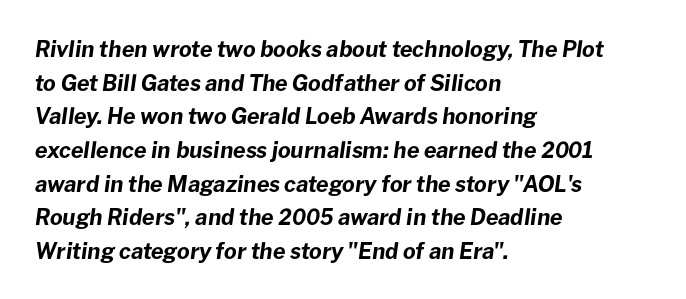
Q: Is the text bold? A: Yes.
Q: Is the text italic (slanted)? A: Yes, it leans right by about 8 degrees.
Q: Is the text underlined? A: No.
Q: How is the paragraph aligned? A: Left-aligned.
Q: Is the spacing between letters normal or unusually wide? A: Normal.
Q: Is the spacing between lines tight, normal or loose? A: Normal.
